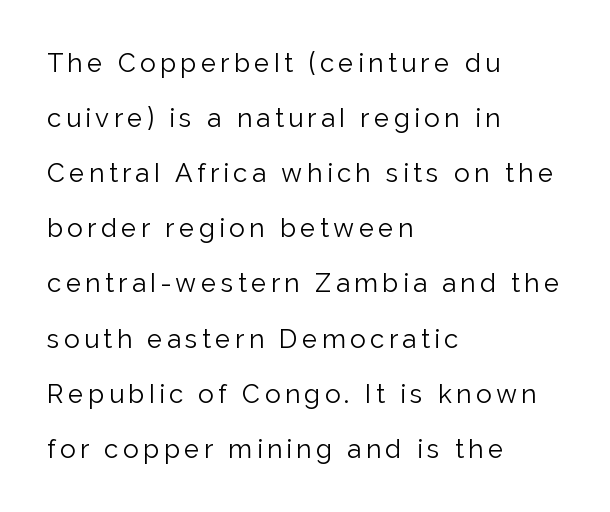
{"italic": "no", "bold": "no", "underline": "no", "align": "left", "line_spacing": "loose", "line_spacing_ratio": 2.12, "glyph_px": 26}
